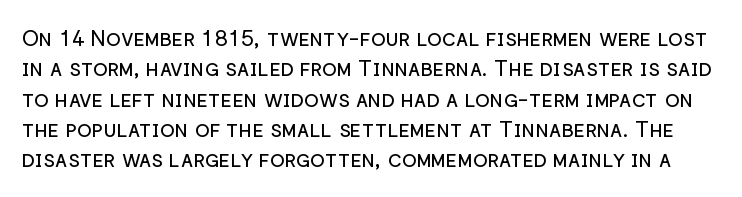
{"italic": "no", "bold": "no", "underline": "no", "line_spacing": "normal", "line_spacing_ratio": 1.38, "letter_spacing": "normal", "letter_spacing_em": 0.0, "glyph_px": 22}
